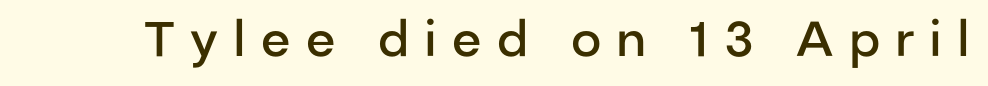
{"serif": "no", "italic": "no", "bold": "semi", "weight": "semibold", "width": "normal", "stroke_contrast": "low", "x_height": "medium", "monospaced": "no", "underline": "no", "letter_spacing": "wide", "letter_spacing_em": 0.31, "glyph_px": 49}
